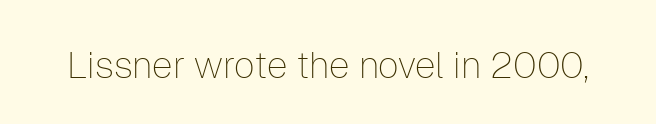
The image shows 37 px thin sans-serif type, upright; set normal letter spacing, not underlined; low stroke contrast and a medium x-height.
